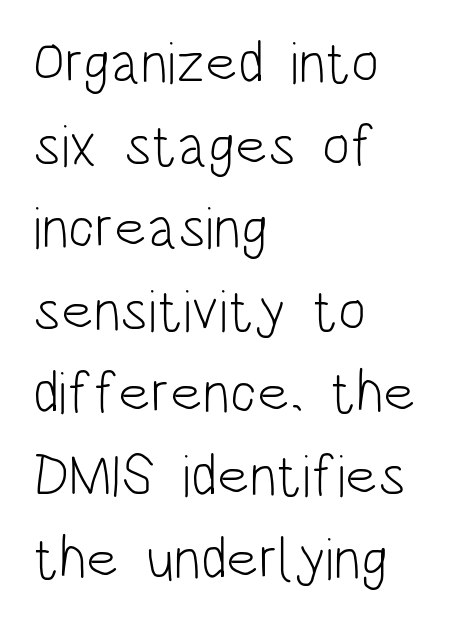
{"serif": "no", "italic": "no", "bold": "no", "weight": "light", "width": "condensed", "stroke_contrast": "low", "x_height": "large", "monospaced": "no", "underline": "no", "align": "left", "line_spacing": "normal", "line_spacing_ratio": 1.4, "letter_spacing": "normal", "letter_spacing_em": 0.0, "glyph_px": 59}
